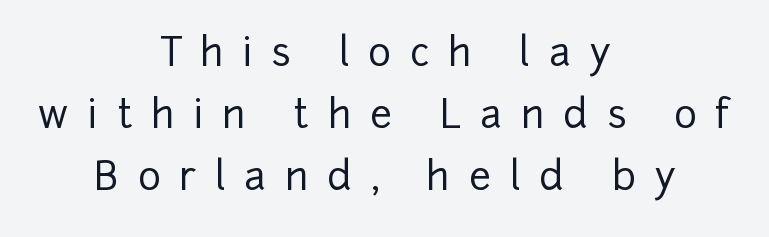
The image shows 39 px sans-serif type, upright; set centered, normal line spacing (1.59x), unusually wide letter spacing (+0.48 em), not underlined; low stroke contrast and a medium x-height.
